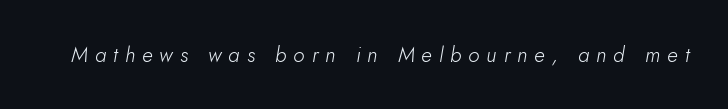
{"italic": "yes", "lean": "right", "slant_degrees": 10, "bold": "no", "underline": "no", "letter_spacing": "wide", "letter_spacing_em": 0.33, "glyph_px": 21}
